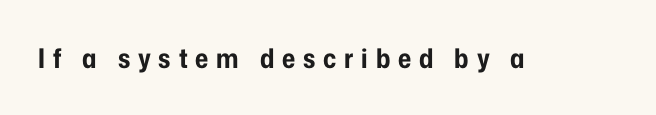
{"italic": "no", "bold": "yes", "underline": "no", "letter_spacing": "wide", "letter_spacing_em": 0.29, "glyph_px": 27}
